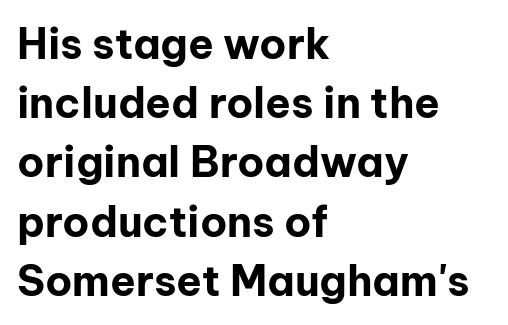
The image shows 42 px bold sans-serif type, upright; set left-aligned, normal line spacing (1.41x), normal letter spacing, not underlined; low stroke contrast and a medium x-height.
